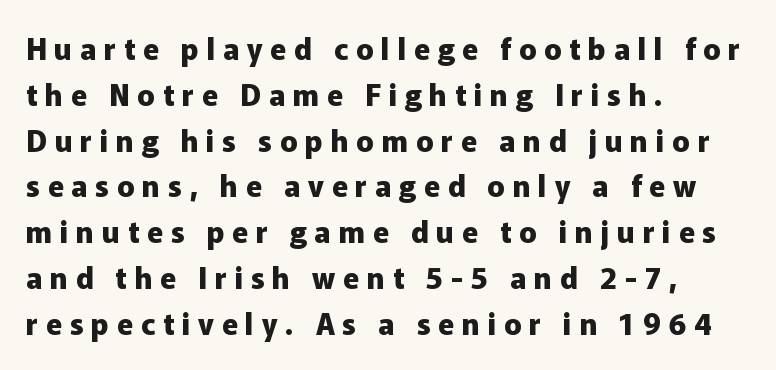
The image shows 29 px heavy sans-serif type, upright; set left-aligned, normal line spacing (1.58x), unusually wide letter spacing (+0.27 em), not underlined; low stroke contrast and a medium x-height.
